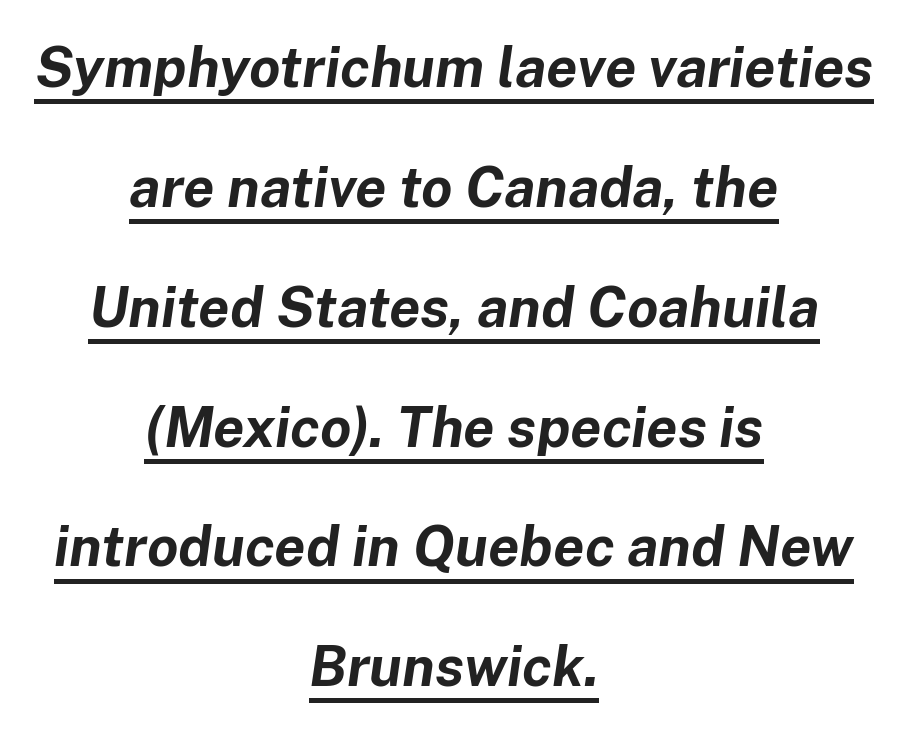
Letter spacing: default. Students, observe: this is what heavily led, spacious text looks like. The typesetter chose a symmetrical, centered arrangement here. The passage shown is typed in a proportional face where columns would drift. Strong, thick strokes mark this as bold type.
